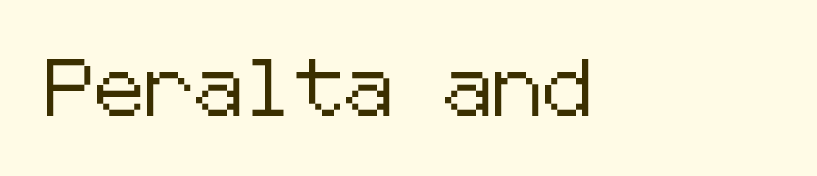
No italicization has been applied; the sample stays upright. Descender tails drop into unmarked territory. The text was rendered using a sans face with plain stroke endings. The passage shown has conventional tracking throughout.
